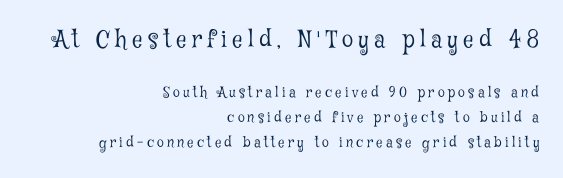
Short and long lines alike share a common ending point at right. This rendering widens character spacing well past its baseline value. Stems and bowls with no extra thickness — not bold. Ordinary non-slanted type is in use.
